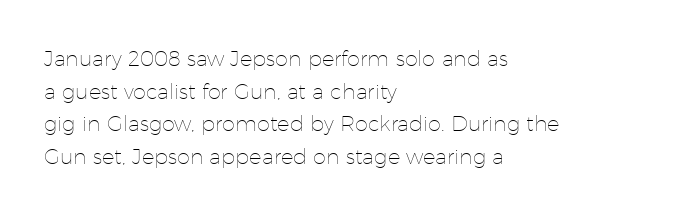
The image shows 21 px text type, upright; set left-aligned, normal line spacing (1.55x), normal letter spacing, not underlined.
